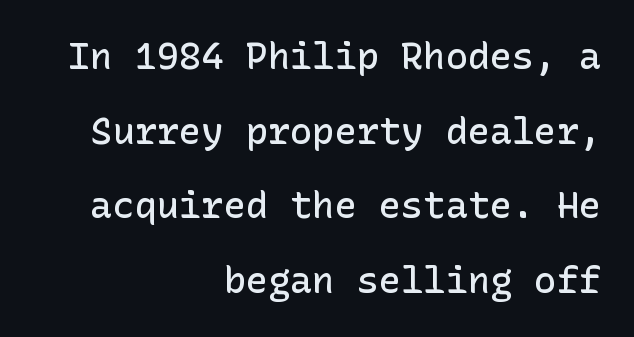
The image shows 37 px semibold sans-serif type, upright; set right-aligned, loose line spacing (2.02x), normal letter spacing, not underlined; low stroke contrast and a medium x-height.
